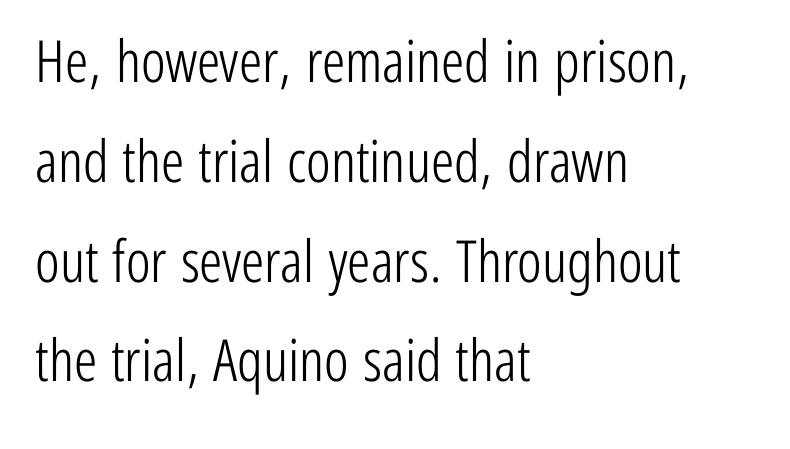
Tracking here is standard; glyphs follow each other at the usual distance. This sample is left-justified, so line endings fall wherever the words run out. Descenders hang freely into open space. The passage shown is typed in a proportional face where columns would drift. Style check: upright.
